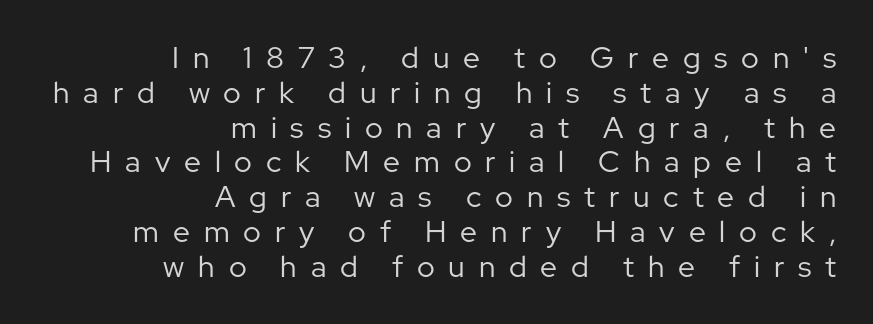
The image shows 30 px regular-weight sans-serif type, upright; set right-aligned, line spacing 1.16x, unusually wide letter spacing (+0.46 em), not underlined; low stroke contrast and a medium x-height.
